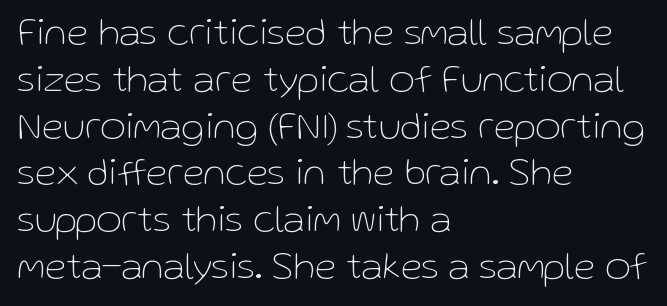
{"serif": "no", "italic": "no", "bold": "no", "weight": "thin", "width": "normal", "stroke_contrast": "low", "x_height": "medium", "monospaced": "no", "underline": "no", "align": "left", "line_spacing_ratio": 1.2, "letter_spacing": "normal", "letter_spacing_em": 0.0, "glyph_px": 39}
